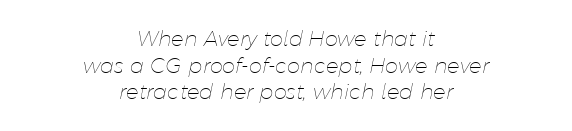
Default kerning and tracking; the words read as compact shapes. The strokes carry an ordinary text weight at most. This is oblique type, the kind used for emphasis or titles. Where is the straight margin? There isn't one; the lines are centered.
